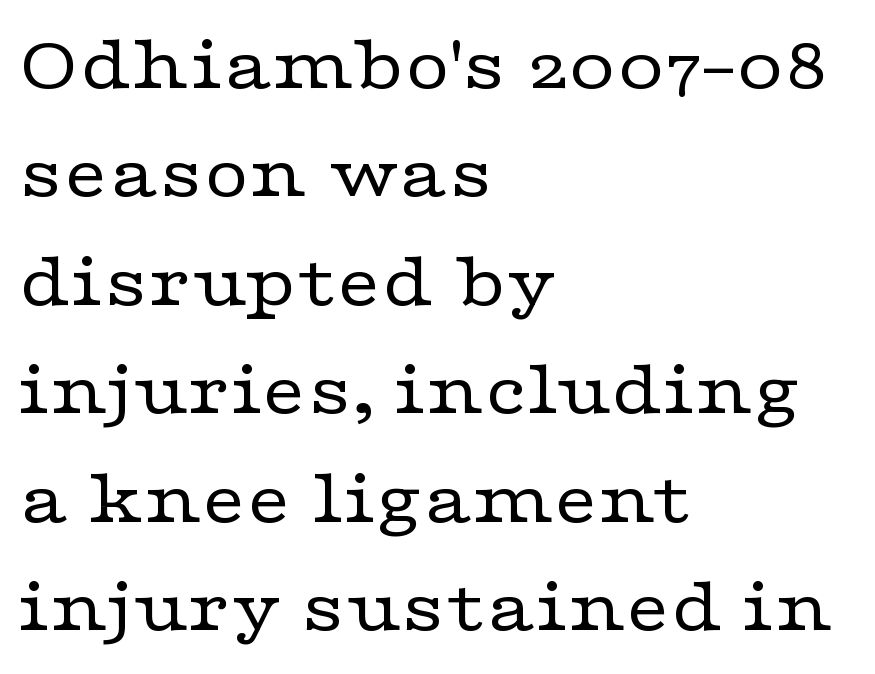
The image shows 78 px regular-weight, wide serif type, upright; set left-aligned, normal line spacing (1.39x), normal letter spacing, not underlined; low stroke contrast and a medium x-height.
